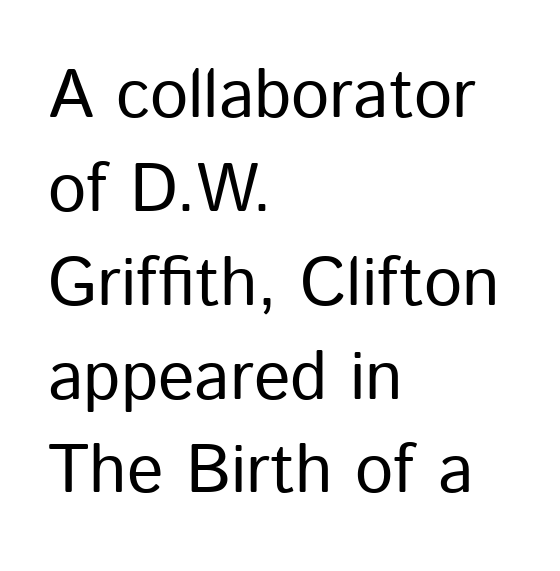
{"serif": "no", "italic": "no", "bold": "no", "weight": "regular", "width": "normal", "stroke_contrast": "low", "x_height": "medium", "monospaced": "no", "underline": "no", "align": "left", "line_spacing": "normal", "line_spacing_ratio": 1.38, "letter_spacing": "normal", "letter_spacing_em": 0.0, "glyph_px": 68}
